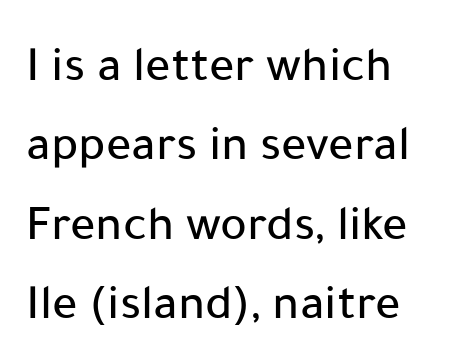
The image shows 50 px sans-serif type, upright; set left-aligned, normal line spacing (1.59x), normal letter spacing, not underlined; low stroke contrast and a medium x-height.
